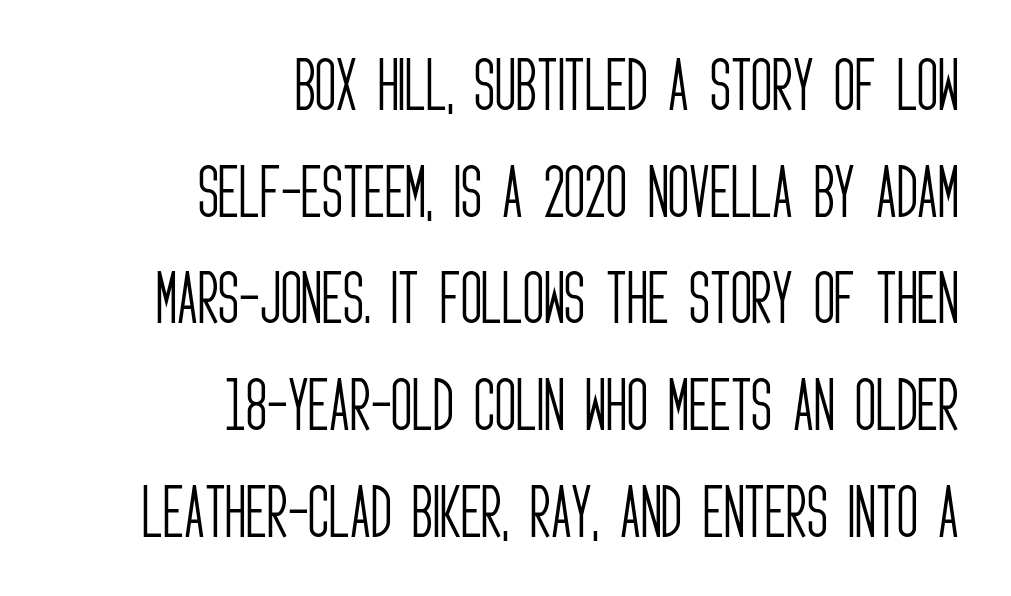
{"serif": "no", "italic": "no", "bold": "no", "weight": "light", "width": "condensed", "stroke_contrast": "low", "x_height": "large", "monospaced": "no", "underline": "no", "align": "right", "line_spacing_ratio": 1.84, "letter_spacing": "normal", "letter_spacing_em": 0.0, "glyph_px": 58}
